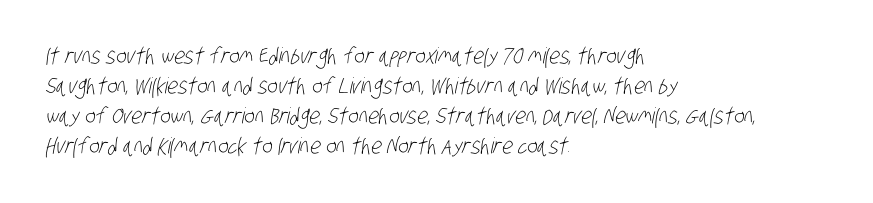
Q: Is the text bold? A: No.
Q: Is the text underlined? A: No.
Q: How is the paragraph aligned? A: Left-aligned.
Q: Is the spacing between letters normal or unusually wide? A: Normal.
Q: Is the spacing between lines tight, normal or loose? A: Normal.
